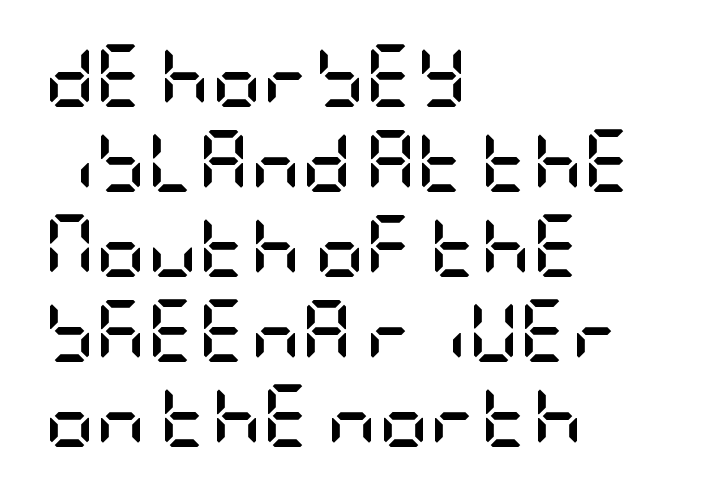
A typesetter would mark this as roman, not italic. Its strokes are broad and dark, the hallmark of bold type. The paragraph has a hard left edge and a soft right edge. Honestly, the row spacing looks completely unremarkable.
